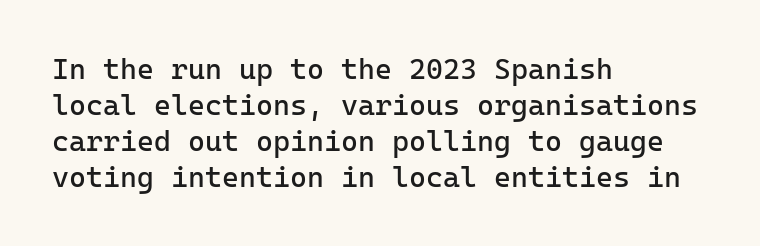
Q: Is the text bold? A: No.
Q: Is the text italic (slanted)? A: No, it is upright.
Q: Is the typeface a serif or a sans-serif typeface? A: Sans-serif.
Q: Is the text underlined? A: No.
Q: How is the paragraph aligned? A: Left-aligned.
Q: Is the spacing between letters normal or unusually wide? A: Normal.
Q: Width (condensed, normal, or wide)? A: Normal.
Q: Stroke contrast? A: Low.
Q: x-height? A: Medium.
